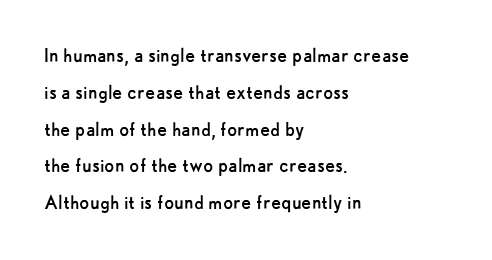
Q: Is the text bold? A: No.
Q: Is the text italic (slanted)? A: No, it is upright.
Q: Is the text underlined? A: No.
Q: How is the paragraph aligned? A: Left-aligned.
Q: Is the spacing between letters normal or unusually wide? A: Normal.
Q: Is the spacing between lines tight, normal or loose? A: Normal.
